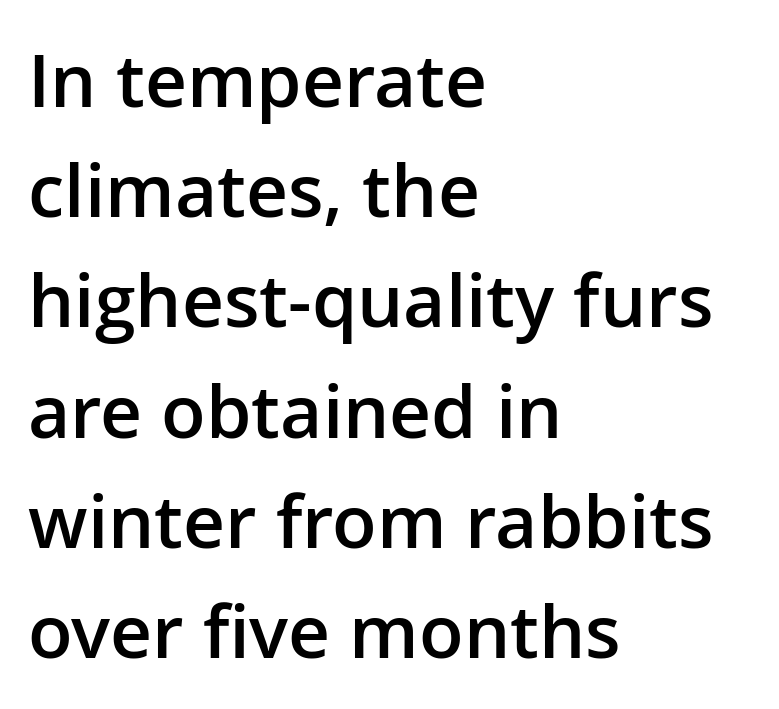
Q: Is the text bold? A: Semi-bold.
Q: Is the text italic (slanted)? A: No, it is upright.
Q: Is the typeface a serif or a sans-serif typeface? A: Sans-serif.
Q: Is the text underlined? A: No.
Q: How is the paragraph aligned? A: Left-aligned.
Q: Is the spacing between letters normal or unusually wide? A: Normal.
Q: Is the spacing between lines tight, normal or loose? A: Normal.
Q: Width (condensed, normal, or wide)? A: Normal.
Q: Stroke contrast? A: Low.
Q: x-height? A: Medium.
Q: Monospaced? A: No.
